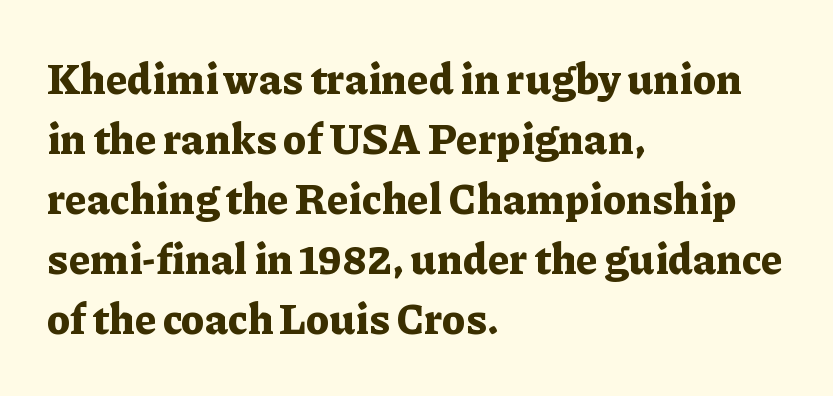
Q: Is the text bold? A: Yes.
Q: Is the text italic (slanted)? A: No, it is upright.
Q: Is the typeface a serif or a sans-serif typeface? A: Serif.
Q: Is the text underlined? A: No.
Q: How is the paragraph aligned? A: Left-aligned.
Q: Is the spacing between letters normal or unusually wide? A: Normal.
Q: Is the spacing between lines tight, normal or loose? A: Normal.
Q: Width (condensed, normal, or wide)? A: Normal.
Q: Stroke contrast? A: Low.
Q: x-height? A: Medium.
Q: Monospaced? A: No.
